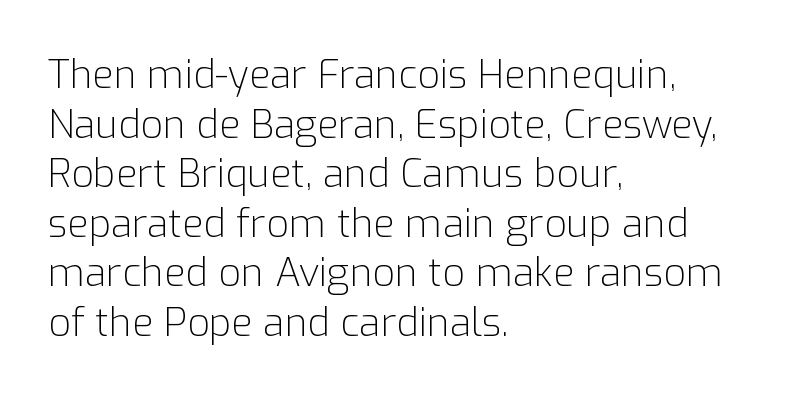
Typeset ragged right — the left edge is the straight one. Each row of text sits above clean, open space. The weight tops out at a normal text grade. Nobody touched the tracking dial on this one. This sample keeps an unexceptional amount of space between lines.
